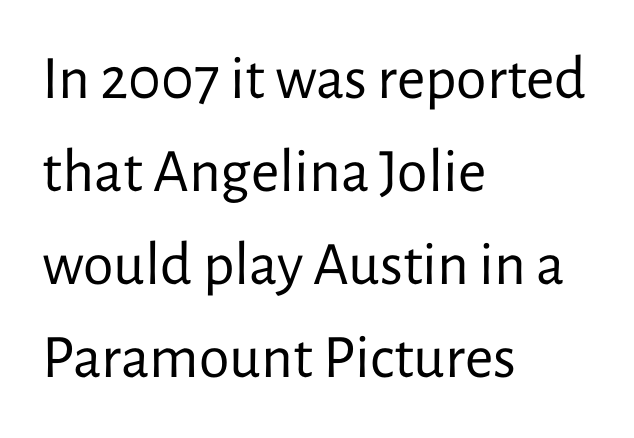
Q: Is the text bold? A: No.
Q: Is the text italic (slanted)? A: No, it is upright.
Q: Is the typeface a serif or a sans-serif typeface? A: Sans-serif.
Q: Is the text underlined? A: No.
Q: How is the paragraph aligned? A: Left-aligned.
Q: Is the spacing between letters normal or unusually wide? A: Normal.
Q: Is the spacing between lines tight, normal or loose? A: Normal.
Q: Width (condensed, normal, or wide)? A: Normal.
Q: Stroke contrast? A: Low.
Q: x-height? A: Medium.
Q: Monospaced? A: No.
